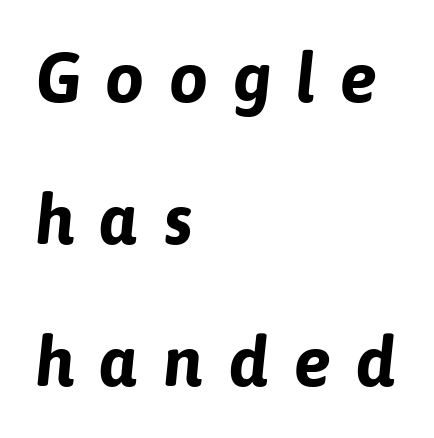
{"serif": "no", "bold": "yes", "weight": "bold", "width": "normal", "stroke_contrast": "low", "x_height": "medium", "monospaced": "no", "underline": "no", "align": "left", "line_spacing": "loose", "line_spacing_ratio": 2.03, "letter_spacing": "wide", "letter_spacing_em": 0.35, "glyph_px": 70}
